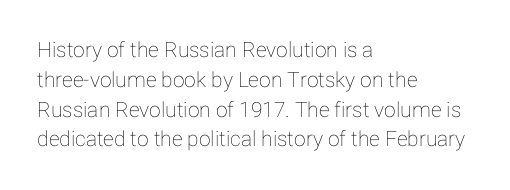
Which margin do the lines hug? The left one — the right edge is uneven. The letters stand upright; this is a roman face. Any mark beneath the type? The region is blank. The space between consecutive lines is moderate. No extra tracking has been applied to these lines.
